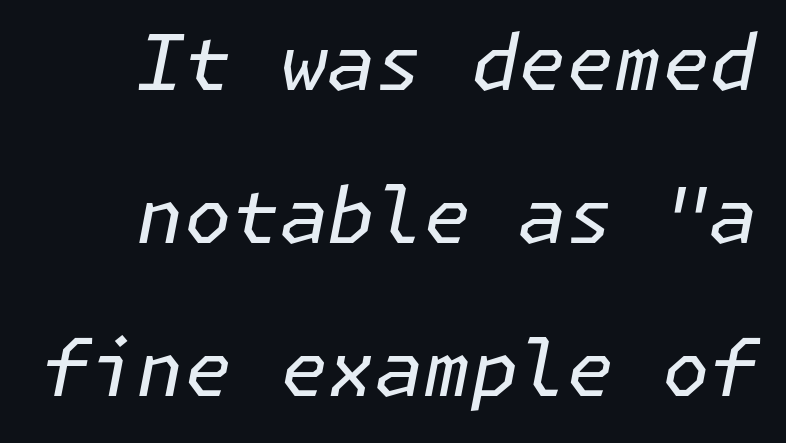
{"italic": "yes", "lean": "right", "slant_degrees": 11, "bold": "no", "weight": "regular", "width": "normal", "stroke_contrast": "low", "x_height": "medium", "underline": "no", "line_spacing": "loose", "line_spacing_ratio": 1.99, "letter_spacing": "normal", "letter_spacing_em": 0.0, "glyph_px": 77}
